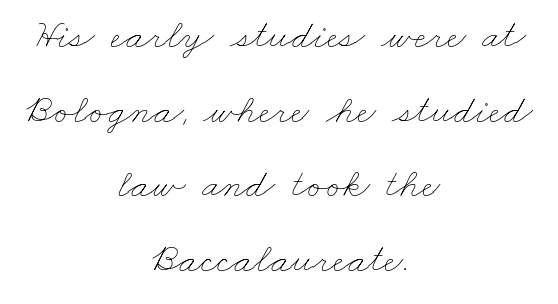
Q: Is the text bold? A: No.
Q: Is the text underlined? A: No.
Q: How is the paragraph aligned? A: Centered.
Q: Is the spacing between letters normal or unusually wide? A: Normal.
Q: Width (condensed, normal, or wide)? A: Wide.
Q: Stroke contrast? A: Low.
Q: x-height? A: Small.
Q: Monospaced? A: No.
